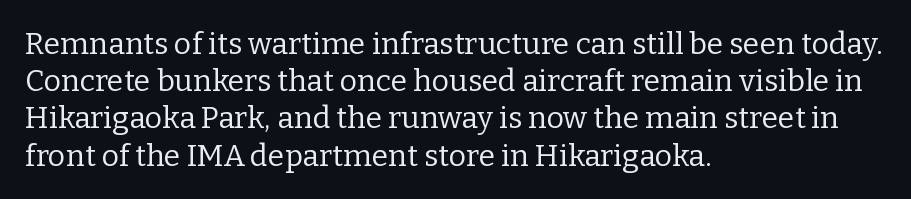
This is the regular roman posture of the typeface. Bare-footed words on every line. A quiet, ordinary-to-light weight characterises the typeface. Standard letterfit; no display-style spreading of the glyphs. These lines are composed in type with serifs.
